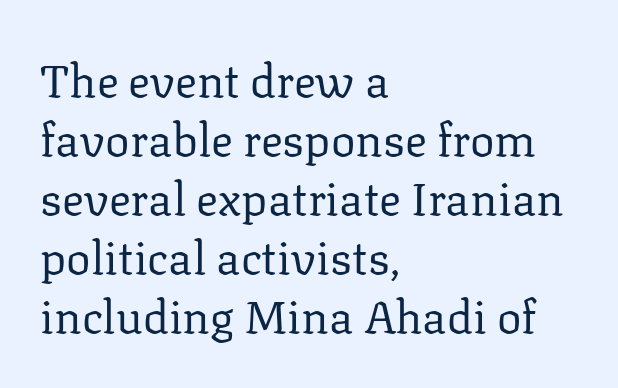
{"serif": "yes", "italic": "no", "bold": "no", "weight": "regular", "width": "normal", "stroke_contrast": "low", "x_height": "medium", "monospaced": "no", "underline": "no", "align": "left", "line_spacing": "normal", "line_spacing_ratio": 1.28, "letter_spacing": "normal", "letter_spacing_em": 0.0, "glyph_px": 46}
